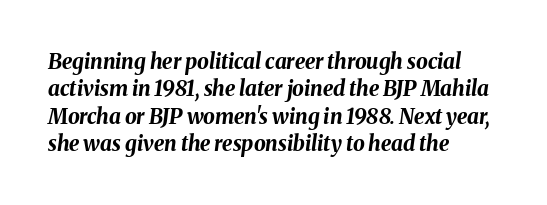
{"italic": "yes", "lean": "right", "slant_degrees": 8, "bold": "yes", "underline": "no", "align": "left", "line_spacing": "normal", "line_spacing_ratio": 1.3, "letter_spacing": "normal", "letter_spacing_em": 0.0, "glyph_px": 21}
